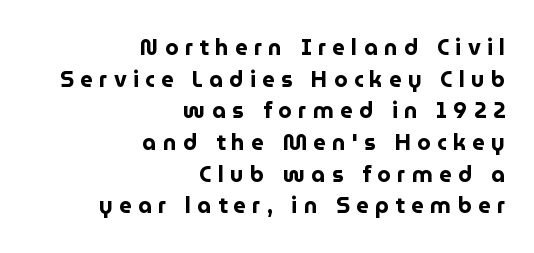
{"italic": "no", "bold": "yes", "underline": "no", "align": "right", "line_spacing": "normal", "line_spacing_ratio": 1.44, "letter_spacing": "wide", "letter_spacing_em": 0.29, "glyph_px": 22}
